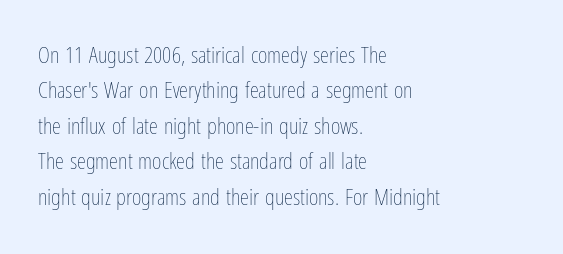
{"italic": "no", "bold": "no", "underline": "no", "align": "left", "line_spacing": "normal", "line_spacing_ratio": 1.54, "letter_spacing": "normal", "letter_spacing_em": 0.0, "glyph_px": 23}
